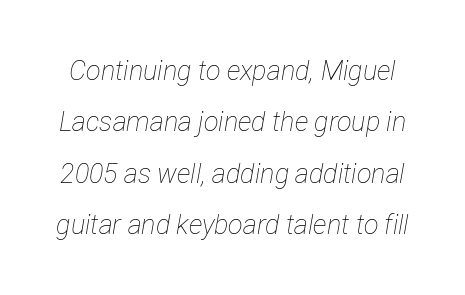
Q: Is the text bold? A: No.
Q: Is the text italic (slanted)? A: Yes, it leans right by about 12 degrees.
Q: Is the text underlined? A: No.
Q: Is the spacing between letters normal or unusually wide? A: Normal.
Q: Is the spacing between lines tight, normal or loose? A: Loose.
